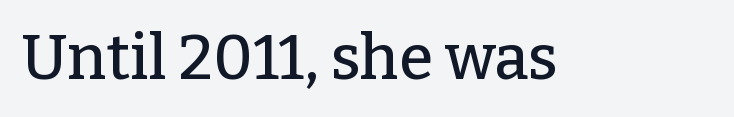
The rendering uses natural spacing where letterforms have individual widths. Letter spacing: default. Is this a sans? No — the strokes have serifs. The space directly below the letters is spotless.
